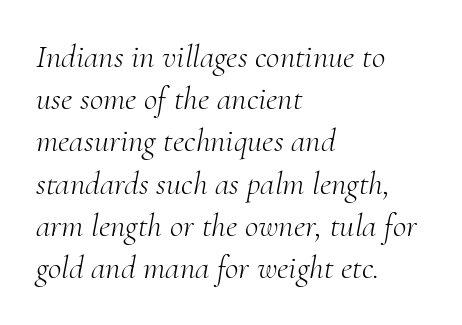
The image shows 33 px light serif type, italic (leaning right); set left-aligned, normal line spacing (1.28x), normal letter spacing, not underlined; medium stroke contrast and a small x-height.
